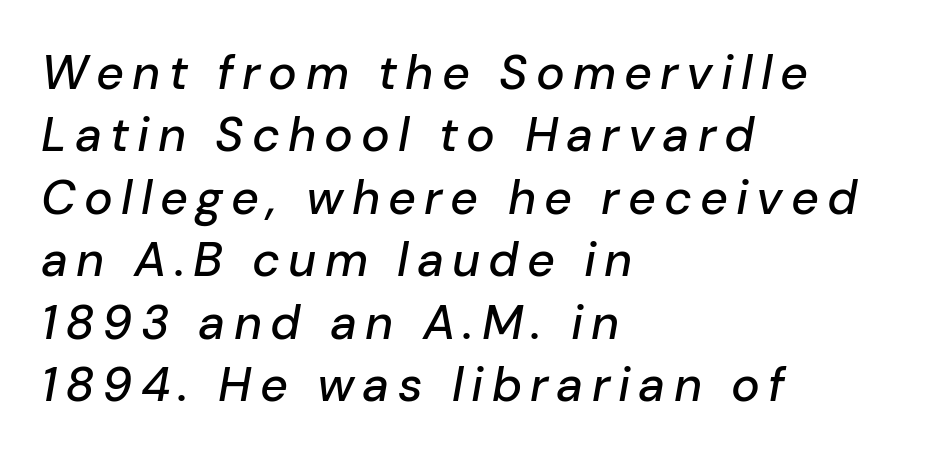
{"italic": "yes", "lean": "right", "slant_degrees": 10, "width": "normal", "stroke_contrast": "low", "x_height": "medium", "monospaced": "no", "underline": "no", "align": "left", "line_spacing": "normal", "line_spacing_ratio": 1.3, "glyph_px": 48}
